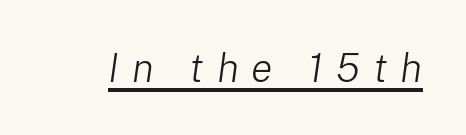
{"italic": "yes", "lean": "right", "slant_degrees": 8, "bold": "no", "weight": "light", "width": "normal", "stroke_contrast": "low", "x_height": "medium", "monospaced": "no", "underline": "yes", "letter_spacing": "wide", "letter_spacing_em": 0.32, "glyph_px": 40}
